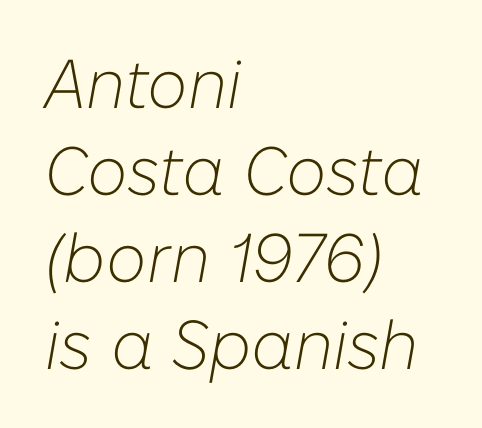
Q: Is the text bold? A: No.
Q: Is the text italic (slanted)? A: Yes, it leans right by about 10 degrees.
Q: Is the text underlined? A: No.
Q: How is the paragraph aligned? A: Left-aligned.
Q: Is the spacing between letters normal or unusually wide? A: Normal.
Q: Is the spacing between lines tight, normal or loose? A: Normal.
Q: Width (condensed, normal, or wide)? A: Normal.
Q: Stroke contrast? A: Low.
Q: x-height? A: Medium.
Q: Monospaced? A: No.
